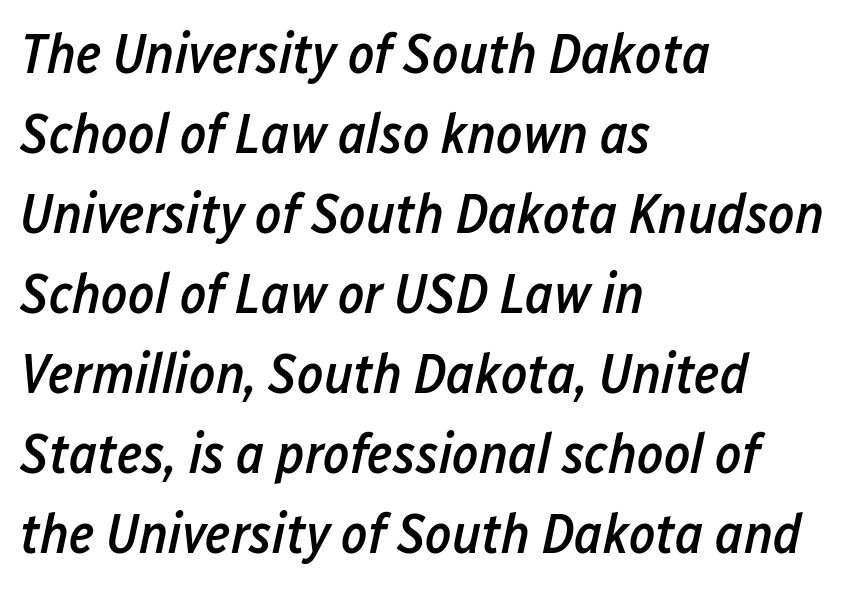
{"italic": "yes", "lean": "right", "slant_degrees": 12, "bold": "semi", "weight": "semibold", "width": "condensed", "stroke_contrast": "low", "x_height": "medium", "monospaced": "no", "underline": "no", "align": "left", "line_spacing": "normal", "line_spacing_ratio": 1.43, "letter_spacing": "normal", "letter_spacing_em": 0.0, "glyph_px": 56}
